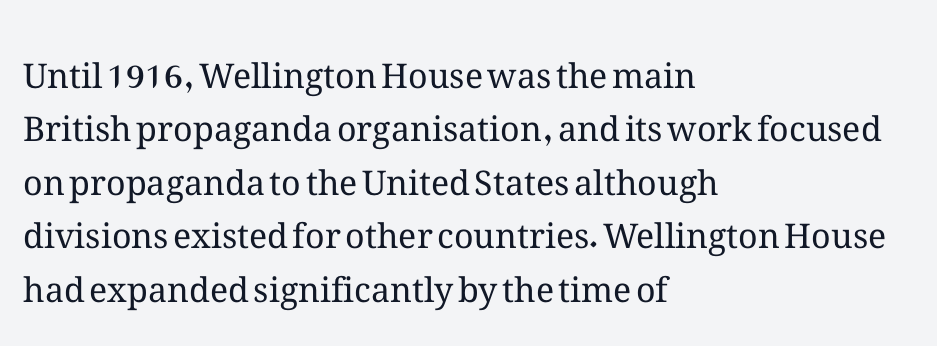
{"italic": "no", "bold": "no", "weight": "regular", "width": "normal", "stroke_contrast": "medium", "x_height": "medium", "monospaced": "no", "underline": "no", "align": "left", "line_spacing": "normal", "line_spacing_ratio": 1.57, "letter_spacing": "normal", "letter_spacing_em": 0.0, "glyph_px": 34}
